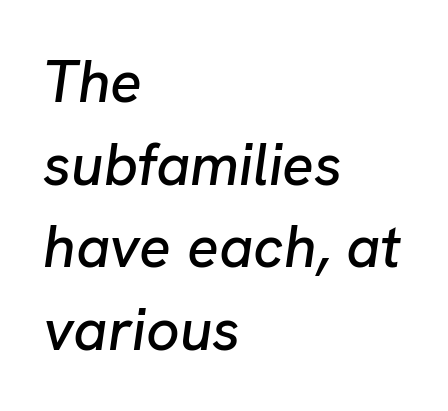
{"italic": "yes", "lean": "right", "slant_degrees": 8, "width": "normal", "stroke_contrast": "low", "x_height": "medium", "monospaced": "no", "underline": "no", "align": "left", "line_spacing": "normal", "line_spacing_ratio": 1.4, "letter_spacing": "normal", "letter_spacing_em": 0.0, "glyph_px": 59}
